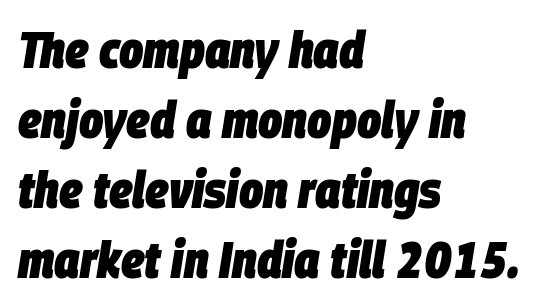
{"italic": "yes", "lean": "right", "slant_degrees": 9, "bold": "yes", "weight": "heavy", "width": "condensed", "stroke_contrast": "low", "x_height": "large", "monospaced": "no", "underline": "no", "align": "left", "line_spacing": "normal", "line_spacing_ratio": 1.37, "letter_spacing": "normal", "letter_spacing_em": 0.0, "glyph_px": 51}
